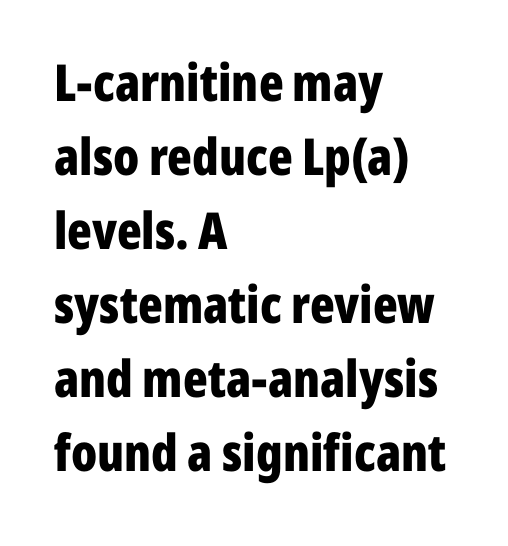
Q: Is the text bold? A: Yes.
Q: Is the text italic (slanted)? A: No, it is upright.
Q: Is the typeface a serif or a sans-serif typeface? A: Sans-serif.
Q: Is the text underlined? A: No.
Q: How is the paragraph aligned? A: Left-aligned.
Q: Is the spacing between letters normal or unusually wide? A: Normal.
Q: Is the spacing between lines tight, normal or loose? A: Normal.
Q: Width (condensed, normal, or wide)? A: Condensed.
Q: Stroke contrast? A: Low.
Q: x-height? A: Medium.
Q: Monospaced? A: No.
